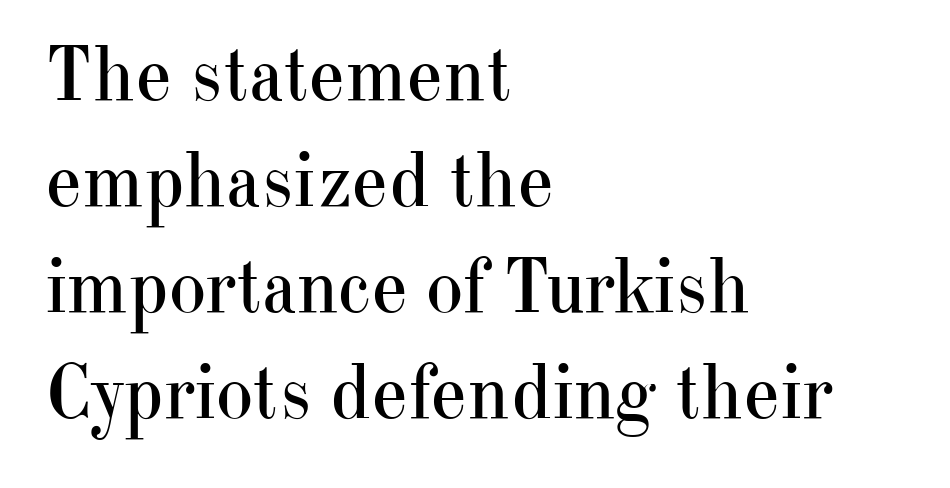
How are the letters spaced? Ordinarily, with no added tracking. The font sits on the lighter half of the weight spectrum, regular included. Looks like regular typesetting: each glyph gets only the width it needs. Note: serifs present on the glyphs. Plain, unruled lines of type.
